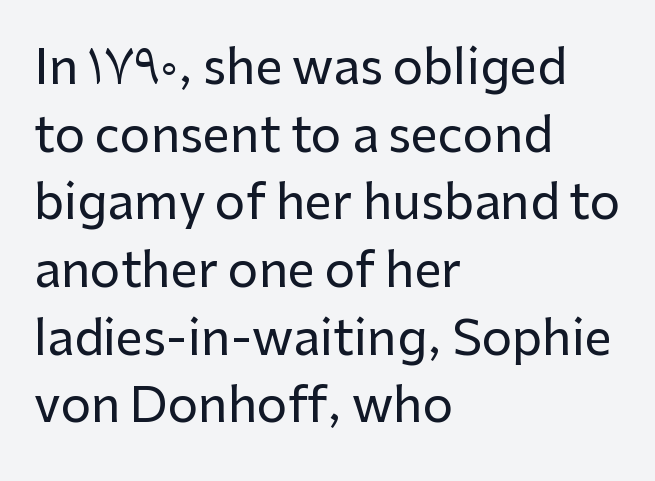
{"serif": "no", "italic": "no", "width": "normal", "stroke_contrast": "low", "x_height": "medium", "monospaced": "no", "underline": "no", "align": "left", "line_spacing": "normal", "line_spacing_ratio": 1.41, "letter_spacing": "normal", "letter_spacing_em": 0.0, "glyph_px": 48}
